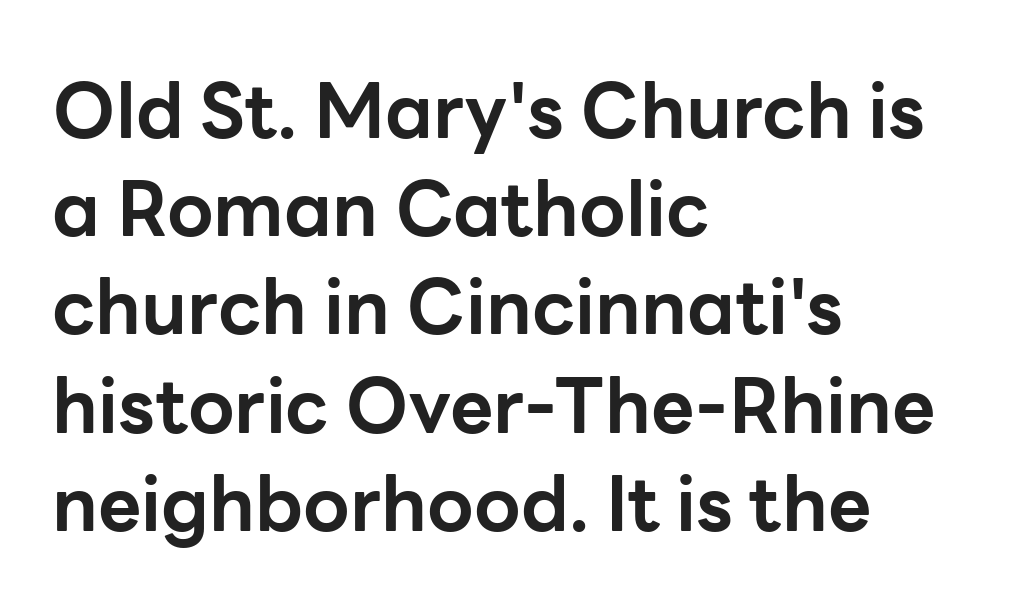
Q: Is the text bold? A: Yes.
Q: Is the text italic (slanted)? A: No, it is upright.
Q: Is the typeface a serif or a sans-serif typeface? A: Sans-serif.
Q: Is the text underlined? A: No.
Q: How is the paragraph aligned? A: Left-aligned.
Q: Is the spacing between letters normal or unusually wide? A: Normal.
Q: Is the spacing between lines tight, normal or loose? A: Normal.
Q: Width (condensed, normal, or wide)? A: Normal.
Q: Stroke contrast? A: Low.
Q: x-height? A: Medium.
Q: Monospaced? A: No.
